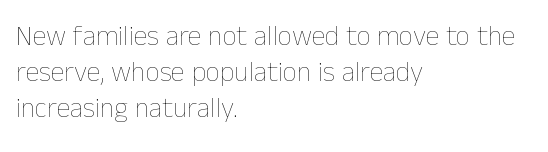
Q: Is the text bold? A: No.
Q: Is the text italic (slanted)? A: No, it is upright.
Q: Is the text underlined? A: No.
Q: How is the paragraph aligned? A: Left-aligned.
Q: Is the spacing between letters normal or unusually wide? A: Normal.
Q: Is the spacing between lines tight, normal or loose? A: Normal.
Q: Width (condensed, normal, or wide)? A: Normal.
Q: Stroke contrast? A: Low.
Q: x-height? A: Medium.
Q: Monospaced? A: No.
